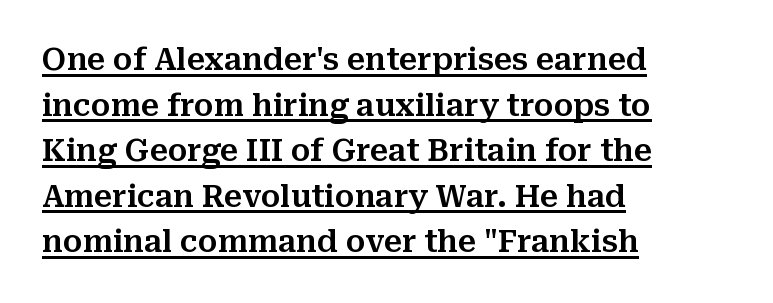
The image shows 30 px serif type, upright; set left-aligned, normal line spacing (1.52x), normal letter spacing, underlined; medium stroke contrast and a medium x-height.
